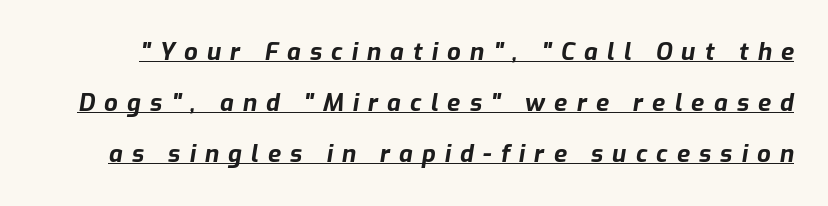
The axis of the letterforms is tilted away from vertical. Students, note that the glyphs here are deliberately spaced far apart. A continuous stroke trails under the words, as in a hyperlink. If you measured baseline to baseline, you'd find a long distance. Is the type bold? Yes — the strokes are clearly thick and heavy.
